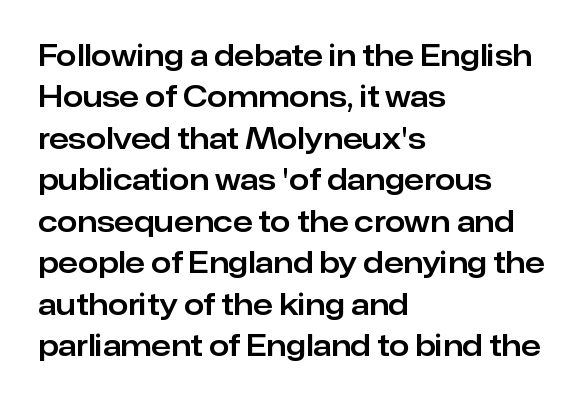
{"serif": "no", "italic": "no", "width": "normal", "stroke_contrast": "low", "x_height": "medium", "monospaced": "no", "underline": "no", "align": "left", "line_spacing": "normal", "line_spacing_ratio": 1.43, "letter_spacing": "normal", "letter_spacing_em": 0.0, "glyph_px": 29}
